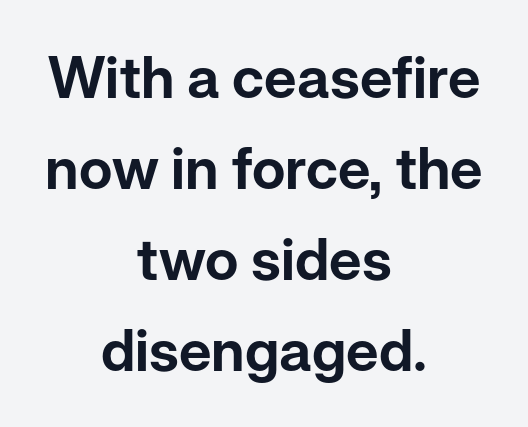
{"serif": "no", "italic": "no", "width": "normal", "stroke_contrast": "low", "x_height": "medium", "monospaced": "no", "underline": "no", "align": "center", "line_spacing": "normal", "line_spacing_ratio": 1.57, "letter_spacing": "normal", "letter_spacing_em": 0.0, "glyph_px": 58}
